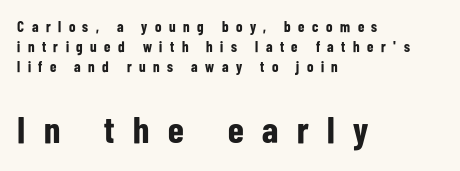
Strong, thick strokes mark this as bold type. Every stem runs plumb, perpendicular to the baseline. Stroke terminals: plain, sans-serif. The typesetter chose a ragged-right arrangement here.
